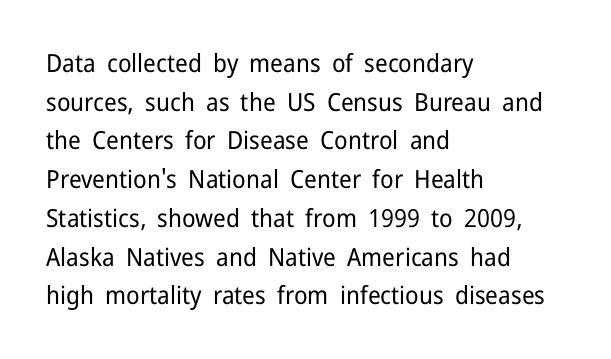
{"italic": "no", "bold": "no", "underline": "no", "align": "left", "line_spacing": "normal", "line_spacing_ratio": 1.55, "letter_spacing": "normal", "letter_spacing_em": 0.0, "glyph_px": 25}
